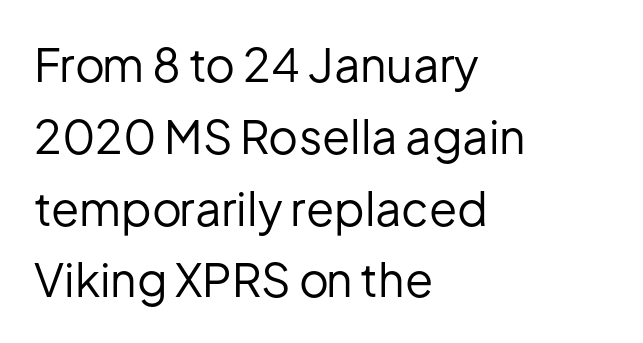
{"serif": "no", "italic": "no", "bold": "no", "weight": "regular", "width": "normal", "stroke_contrast": "low", "x_height": "medium", "monospaced": "no", "underline": "no", "align": "left", "line_spacing": "normal", "line_spacing_ratio": 1.56, "letter_spacing": "normal", "letter_spacing_em": 0.0, "glyph_px": 46}
